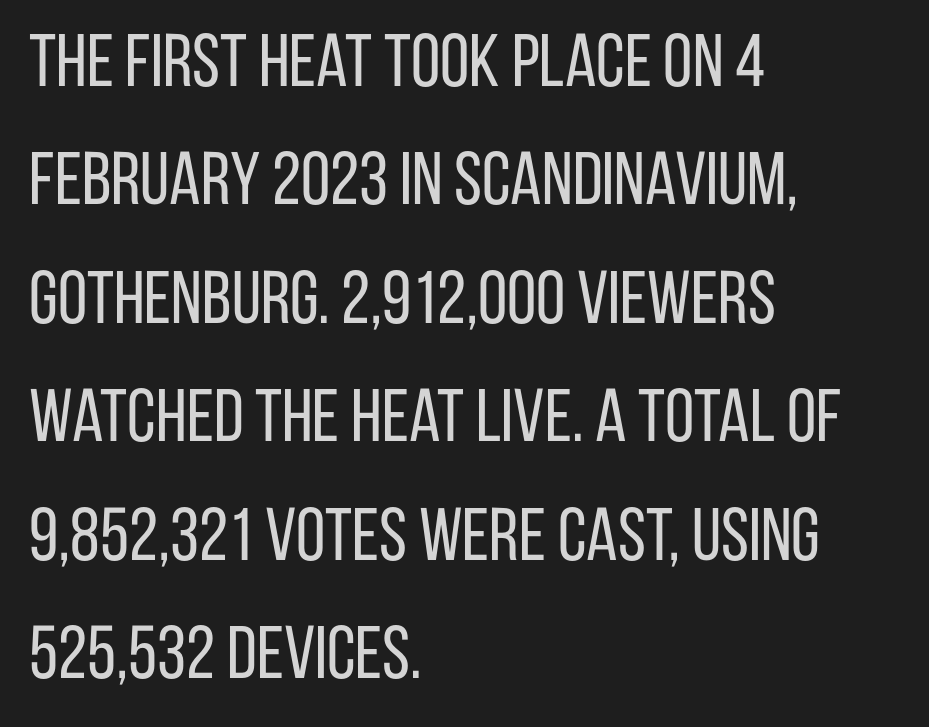
Spacing verdict: proportional, widths tailored to each character. Reading down the block, your eye returns to a fixed left position each line. Style check: upright. The strokes are not fattened; the text isn't bold. Summary of vertical rhythm: regular, with standard interline spacing. Nope, no serifs anywhere on these letters.
